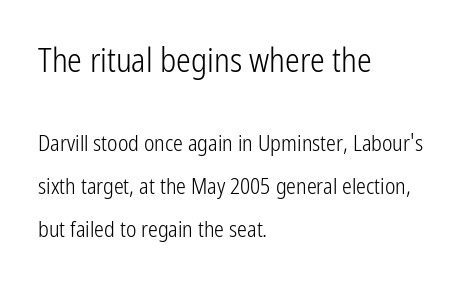
The image shows 33 px light, condensed sans-serif type, upright; set left-aligned, loose line spacing (1.94x), normal letter spacing, not underlined; the first (top) block is 1.5x larger; low stroke contrast and a medium x-height.
